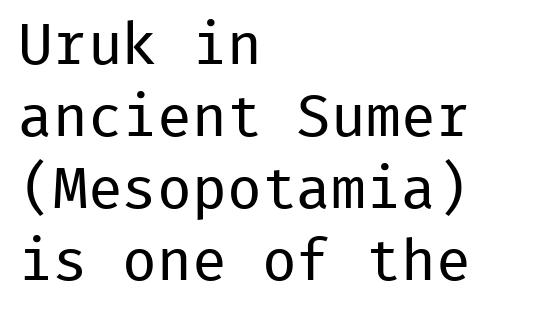
{"serif": "no", "italic": "no", "bold": "no", "weight": "regular", "width": "normal", "stroke_contrast": "low", "x_height": "medium", "monospaced": "yes", "underline": "no", "align": "left", "line_spacing_ratio": 1.24, "letter_spacing": "normal", "letter_spacing_em": 0.0, "glyph_px": 58}
